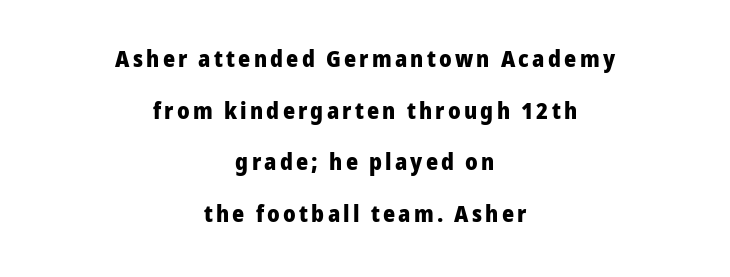
{"italic": "no", "bold": "yes", "underline": "no", "align": "center", "line_spacing": "loose", "line_spacing_ratio": 2.24, "glyph_px": 23}
